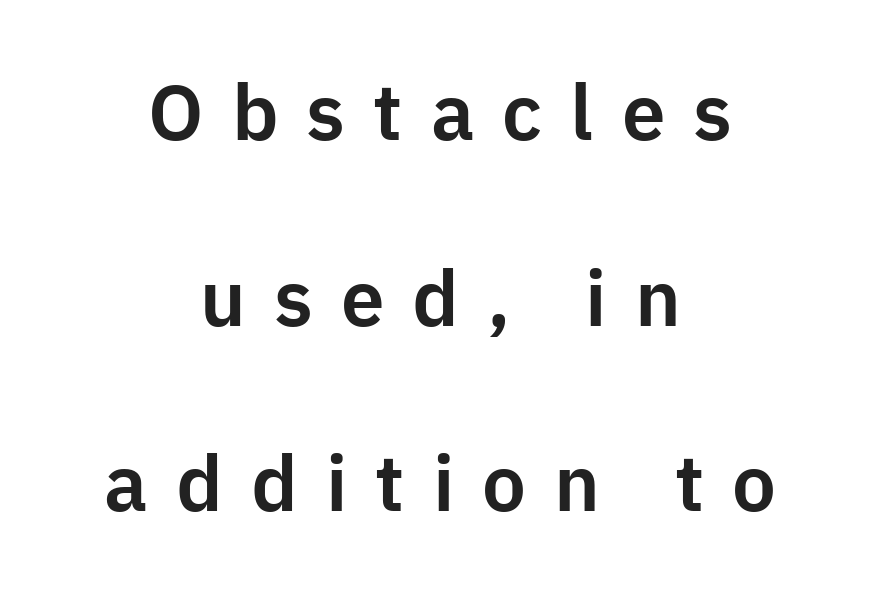
The lettering holds an erect, upright posture throughout. Where is the straight margin? There isn't one; the lines are centered. Descenders hang freely into open space. Rows of type keep a wide berth in the vertical direction.
